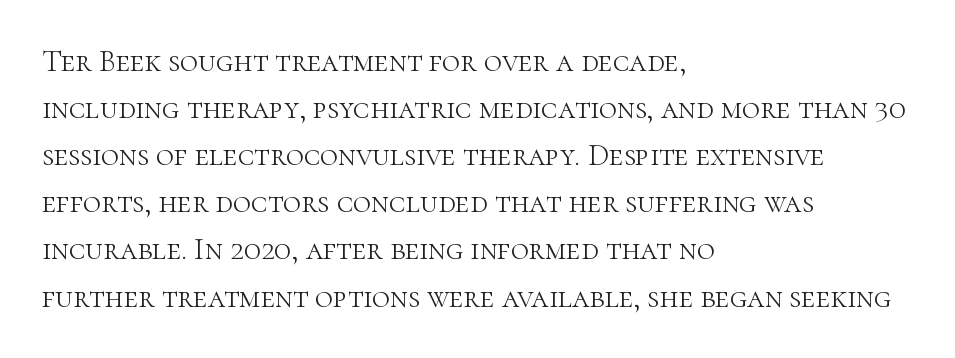
{"serif": "yes", "italic": "no", "bold": "no", "weight": "light", "width": "normal", "stroke_contrast": "high", "x_height": "medium", "monospaced": "no", "underline": "no", "align": "left", "line_spacing": "normal", "line_spacing_ratio": 1.52, "letter_spacing": "normal", "letter_spacing_em": 0.0, "glyph_px": 31}
